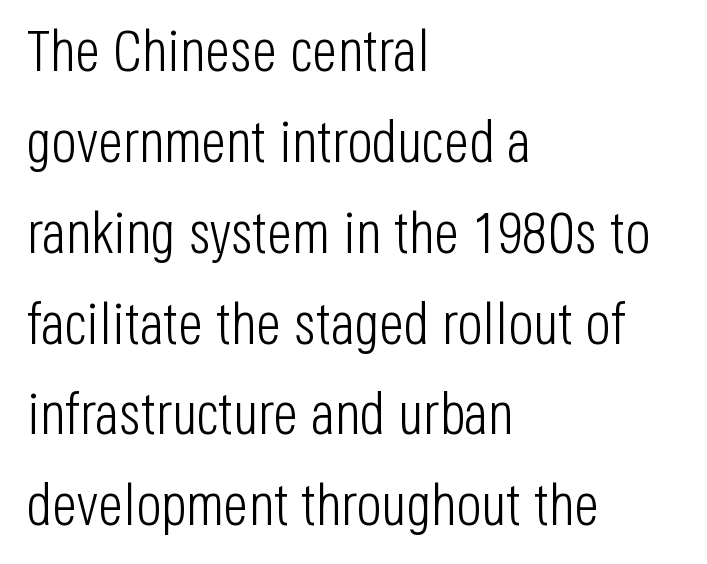
Ascenders rise straight up at ninety degrees. Nothing sits at the stroke ends, so this counts as sans-serif. The gap between lines stays unmarked. Character widths vary here, with narrow letters taking less room than wide ones. The space between consecutive lines is moderate.
